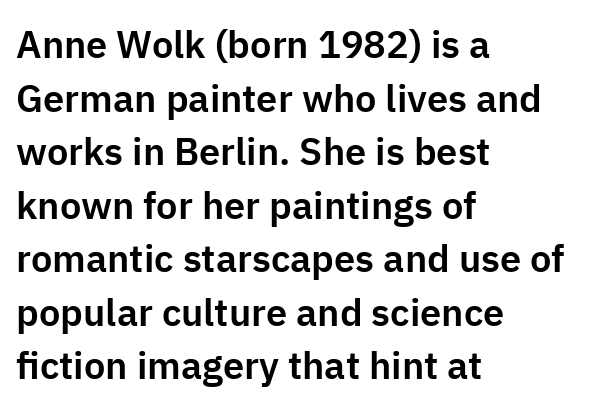
The image shows 38 px sans-serif type, upright; set left-aligned, normal line spacing (1.41x), normal letter spacing, not underlined; low stroke contrast and a medium x-height.
